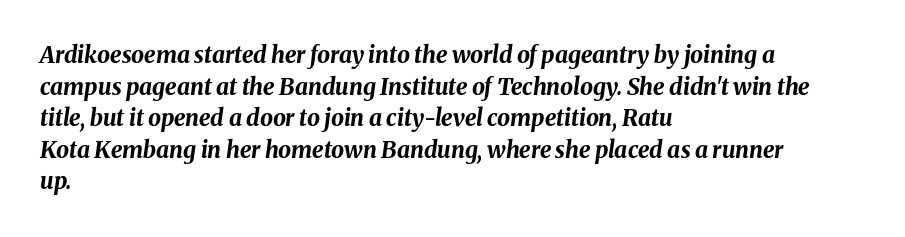
{"italic": "yes", "lean": "right", "slant_degrees": 8, "bold": "yes", "underline": "no", "align": "left", "line_spacing": "normal", "line_spacing_ratio": 1.37, "letter_spacing": "normal", "letter_spacing_em": 0.0, "glyph_px": 23}
